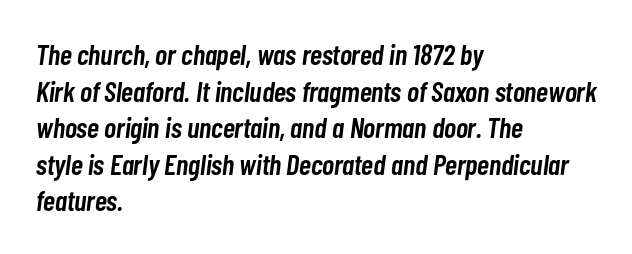
The image shows 29 px semibold, condensed type, italic (leaning right); set left-aligned, normal line spacing (1.26x), normal letter spacing, not underlined; low stroke contrast and a medium x-height.
